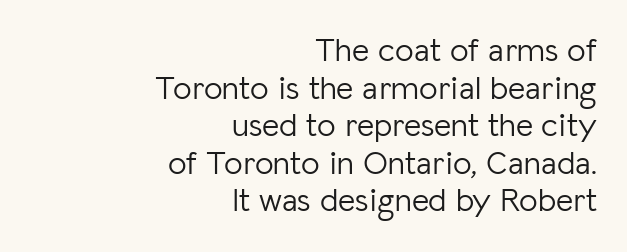
Each line ends at the same right margin while the left side varies. Serif or sans? Sans — the stroke terminals are bare. Descenders are the only things crossing below the line. A typesetter would call this leading minimal, almost set solid. This sample has the flowing, uneven cadence of proportional lettering.
